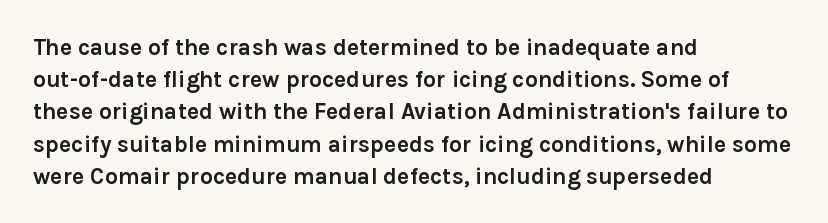
{"italic": "no", "bold": "yes", "underline": "no", "align": "left", "line_spacing": "normal", "line_spacing_ratio": 1.4, "letter_spacing": "normal", "letter_spacing_em": 0.0, "glyph_px": 23}
